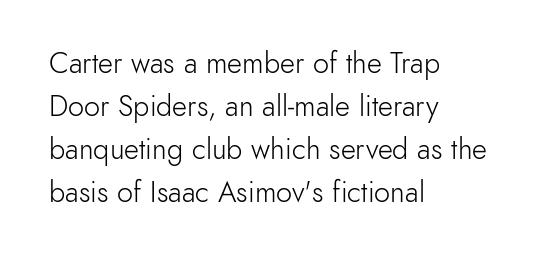
Whoever set this chose a conventional vertical rhythm. The passage shown has conventional tracking throughout. Do the letters lean? They stand straight. Is this a sans? Yes — the strokes have no serifs. Here the designer chose a conventional face with non-uniform glyph widths. The words here are not underlined.
